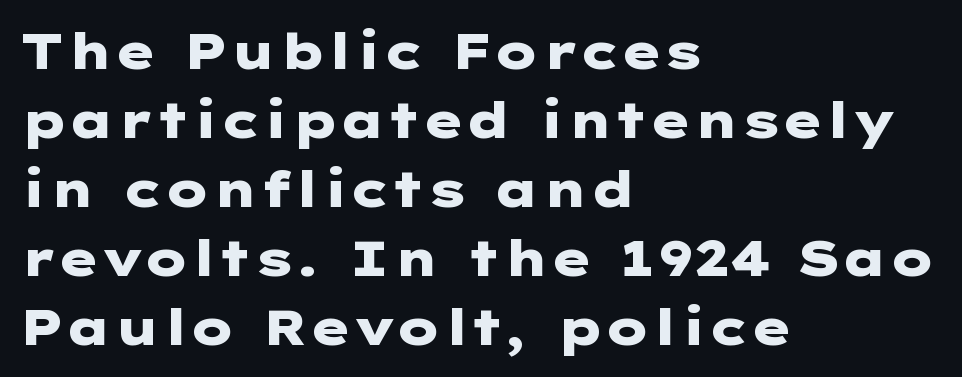
Q: Is the text bold? A: Yes.
Q: Is the text italic (slanted)? A: No, it is upright.
Q: Is the typeface a serif or a sans-serif typeface? A: Sans-serif.
Q: Is the text underlined? A: No.
Q: How is the paragraph aligned? A: Left-aligned.
Q: Is the spacing between letters normal or unusually wide? A: Normal.
Q: Is the spacing between lines tight, normal or loose? A: Normal.
Q: Width (condensed, normal, or wide)? A: Wide.
Q: Stroke contrast? A: Low.
Q: x-height? A: Medium.
